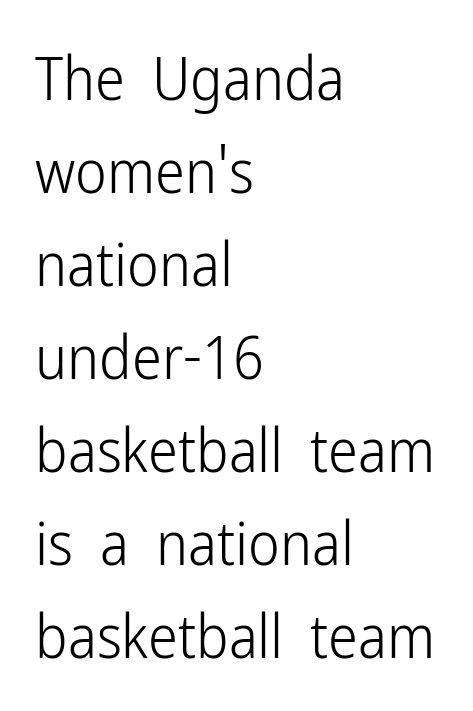
The image shows 60 px light, condensed sans-serif type, upright; set left-aligned, normal line spacing (1.55x), normal letter spacing, not underlined; low stroke contrast and a medium x-height.
